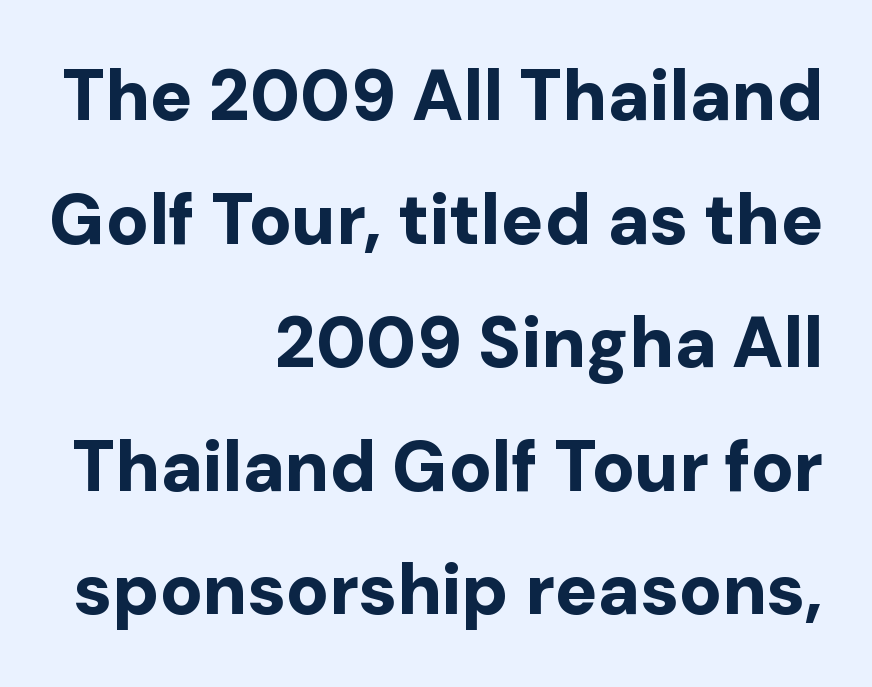
{"serif": "no", "italic": "no", "bold": "yes", "weight": "bold", "width": "normal", "stroke_contrast": "low", "x_height": "medium", "monospaced": "no", "underline": "no", "align": "right", "line_spacing_ratio": 1.74, "letter_spacing": "normal", "letter_spacing_em": 0.0, "glyph_px": 71}
